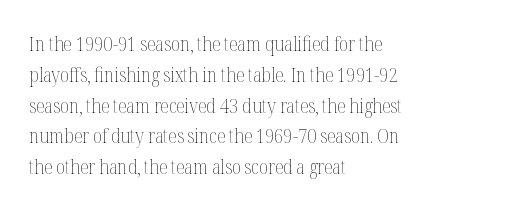
Unmarked baselines from the first word to the last. Between one letter and the next there's only the usual sliver of space. Left-aligned paragraph, ragged on the right. Compared with typical paragraphs, the rows here are spaced about the same. It's the straight-up-and-down kind of type.
